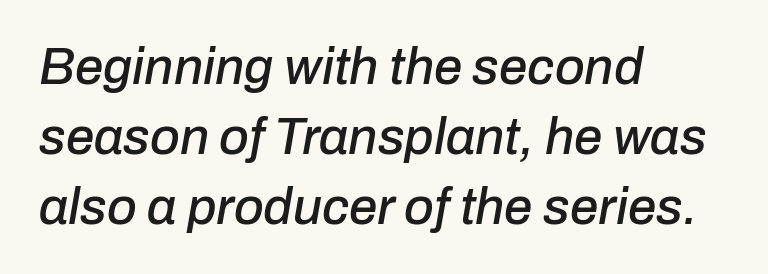
The image shows 51 px text type, italic (leaning right); set left-aligned, normal line spacing (1.37x), normal letter spacing, not underlined; low stroke contrast and a medium x-height.
